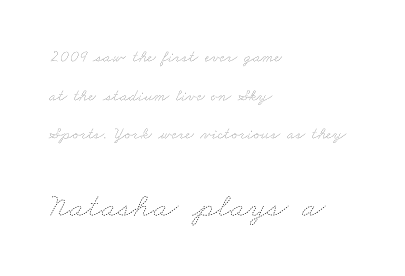
Vertical stems look standard width or narrower in stroke. If you squint, the bottom block still reads clearly — it's the larger of the two. A bare baseline throughout the passage. Letter spacing: default.
